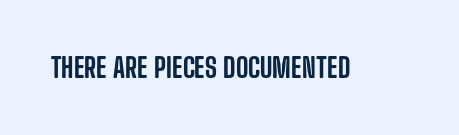
The image shows 27 px text type, upright; set normal letter spacing, not underlined.
